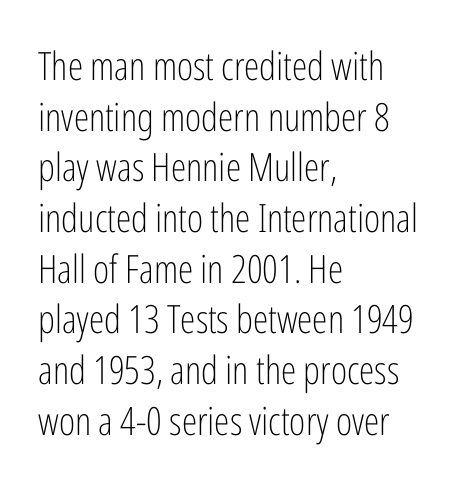
The image shows 39 px light, condensed sans-serif type, upright; set left-aligned, normal line spacing (1.3x), normal letter spacing, not underlined; low stroke contrast and a medium x-height.
